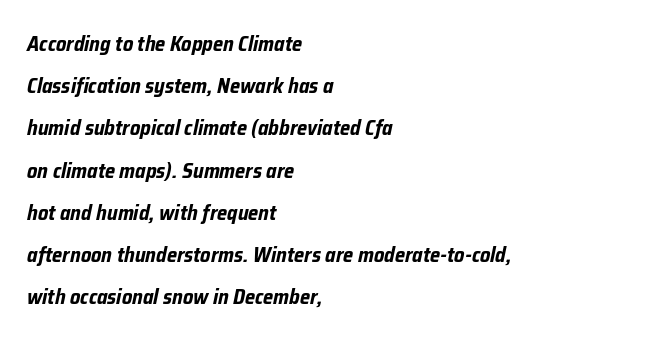
Q: Is the text bold? A: Yes.
Q: Is the text italic (slanted)? A: Yes, it leans right by about 12 degrees.
Q: Is the text underlined? A: No.
Q: How is the paragraph aligned? A: Left-aligned.
Q: Is the spacing between letters normal or unusually wide? A: Normal.
Q: Is the spacing between lines tight, normal or loose? A: Loose.
